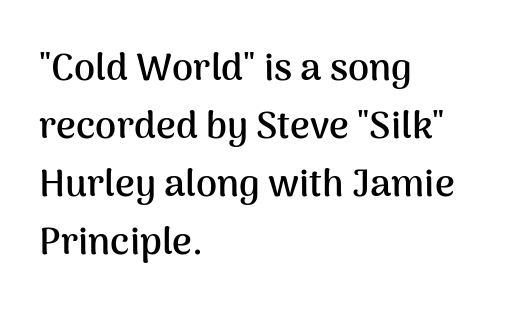
The image shows 38 px semibold sans-serif type, upright; set left-aligned, normal line spacing (1.53x), normal letter spacing, not underlined; medium stroke contrast and a medium x-height.
